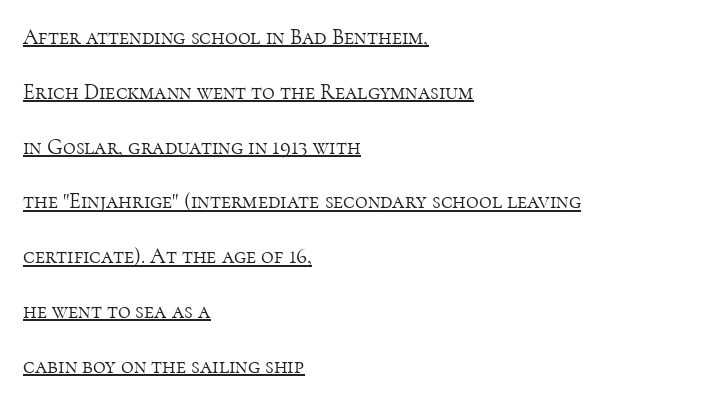
Q: Is the text bold? A: No.
Q: Is the text italic (slanted)? A: No, it is upright.
Q: Is the text underlined? A: Yes.
Q: How is the paragraph aligned? A: Left-aligned.
Q: Is the spacing between letters normal or unusually wide? A: Normal.
Q: Is the spacing between lines tight, normal or loose? A: Loose.
